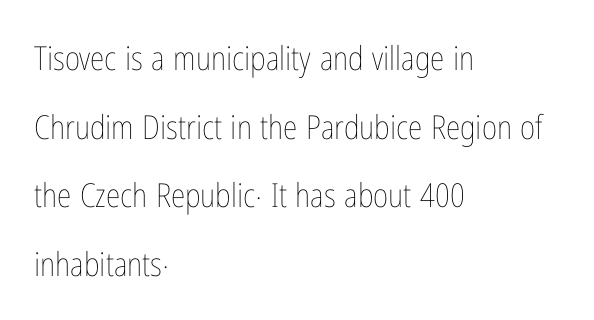
{"italic": "no", "bold": "no", "weight": "thin", "width": "condensed", "stroke_contrast": "low", "x_height": "medium", "monospaced": "no", "underline": "no", "align": "left", "line_spacing": "loose", "line_spacing_ratio": 2.08, "letter_spacing": "normal", "letter_spacing_em": 0.0, "glyph_px": 33}
